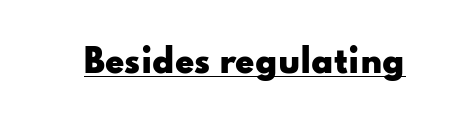
A sans-serif font was chosen for this passage. A typographer would call this underscored text. When letters stand straight like this, we call the style roman or upright. This rendering leaves character spacing at its baseline value.
